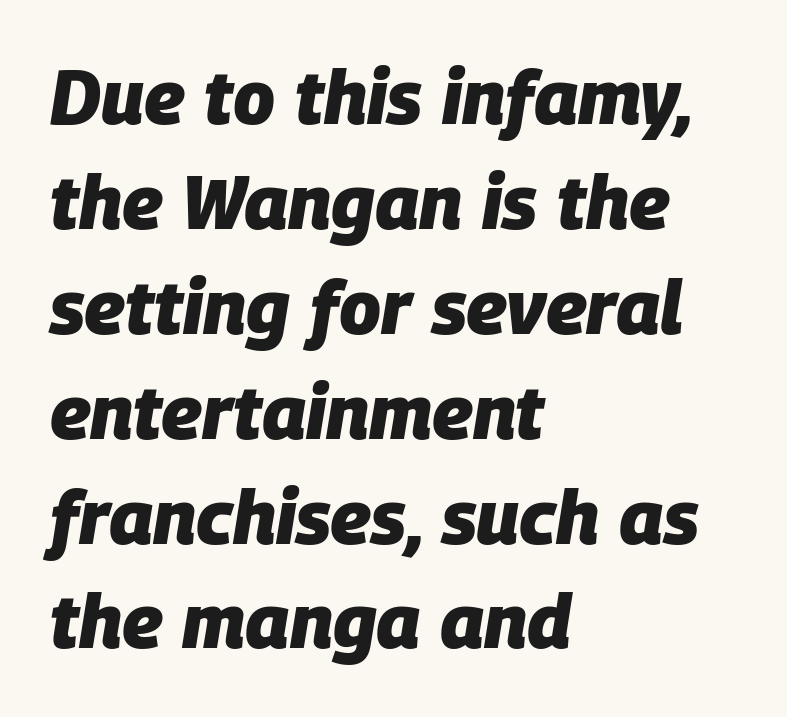
The image shows 76 px heavy type, italic (leaning right); set left-aligned, normal line spacing (1.38x), normal letter spacing, not underlined; low stroke contrast and a large x-height.
